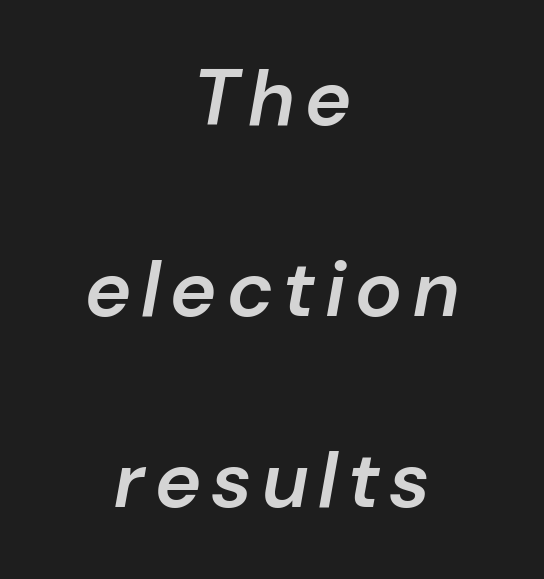
Q: Is the text bold? A: Semi-bold.
Q: Is the text italic (slanted)? A: Yes, it leans right by about 10 degrees.
Q: Is the text underlined? A: No.
Q: How is the paragraph aligned? A: Centered.
Q: Is the spacing between lines tight, normal or loose? A: Loose.
Q: Width (condensed, normal, or wide)? A: Normal.
Q: Stroke contrast? A: Low.
Q: x-height? A: Medium.
Q: Monospaced? A: No.
